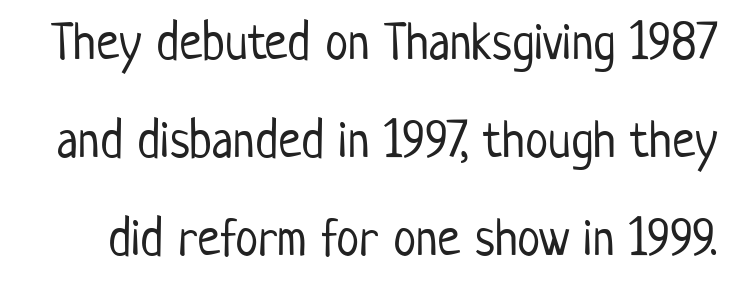
Q: Is the text bold? A: No.
Q: Is the text italic (slanted)? A: No, it is upright.
Q: Is the typeface a serif or a sans-serif typeface? A: Sans-serif.
Q: Is the text underlined? A: No.
Q: Is the spacing between letters normal or unusually wide? A: Normal.
Q: Width (condensed, normal, or wide)? A: Condensed.
Q: Stroke contrast? A: Low.
Q: x-height? A: Medium.
Q: Monospaced? A: No.
